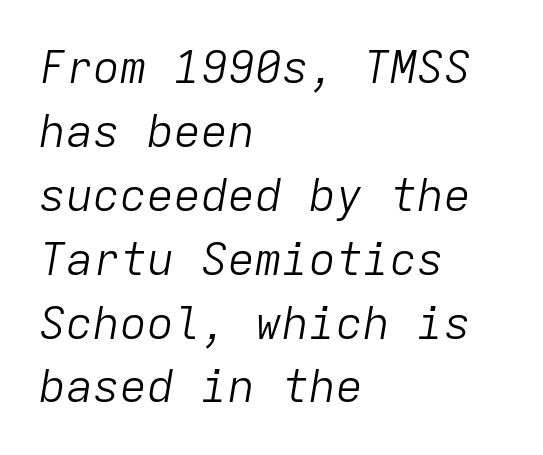
The image shows 45 px light type, italic (leaning right), monospaced; set left-aligned, normal line spacing (1.42x), normal letter spacing, not underlined; low stroke contrast and a medium x-height.
